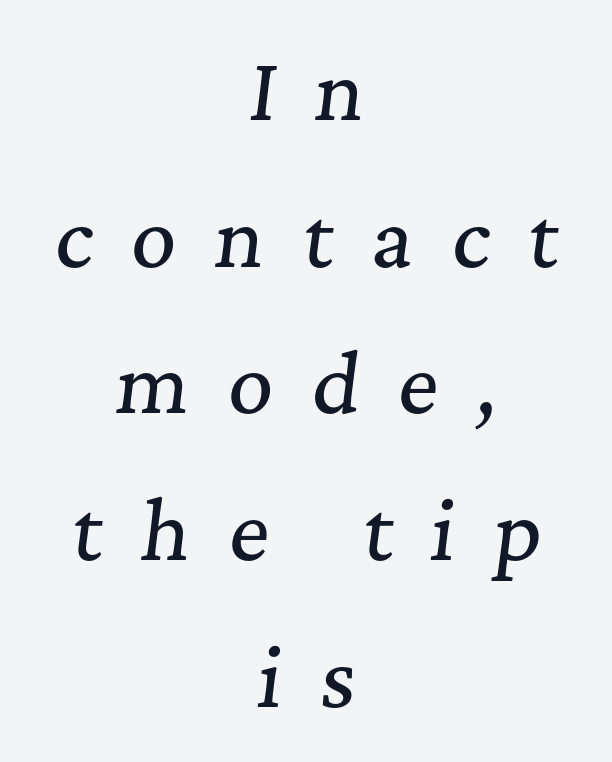
{"serif": "yes", "italic": "yes", "lean": "right", "slant_degrees": 7, "width": "normal", "stroke_contrast": "medium", "x_height": "medium", "monospaced": "no", "underline": "no", "align": "center", "line_spacing_ratio": 1.88, "letter_spacing": "wide", "letter_spacing_em": 0.49, "glyph_px": 78}
